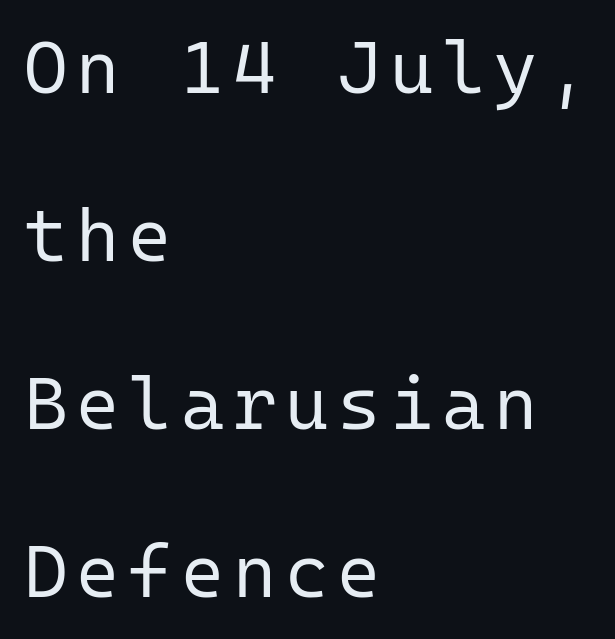
Q: Is the text bold? A: No.
Q: Is the text italic (slanted)? A: No, it is upright.
Q: Is the typeface a serif or a sans-serif typeface? A: Sans-serif.
Q: Is the text underlined? A: No.
Q: How is the paragraph aligned? A: Left-aligned.
Q: Is the spacing between lines tight, normal or loose? A: Loose.
Q: Width (condensed, normal, or wide)? A: Normal.
Q: Stroke contrast? A: Low.
Q: x-height? A: Medium.
Q: Monospaced? A: Yes.
